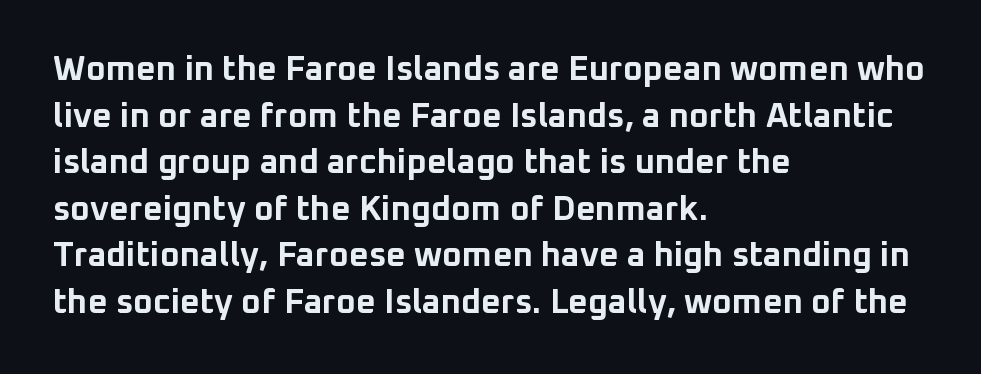
The typeface chosen for these lines omits serifs. The designer left line spacing at the default. The strokes are fattened all the way to bold. Think of a printed novel: that variable character pitch is what you see here. The ragged edge is on the right, which tells us the setting is flush left.
